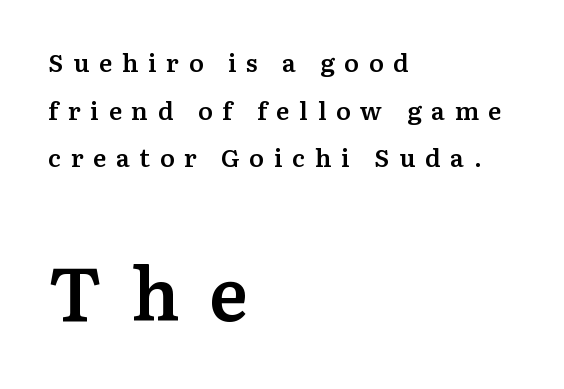
The image shows 74 px semibold serif type, upright; set left-aligned, loose line spacing (1.91x), unusually wide letter spacing (+0.39 em), not underlined; the second (bottom) block is 2.96x larger; medium stroke contrast and a medium x-height.
